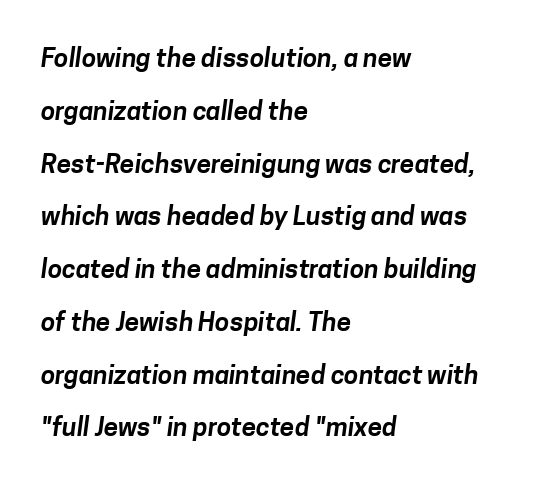
{"underline": "no", "align": "left", "line_spacing": "loose", "line_spacing_ratio": 2.03, "letter_spacing": "normal", "letter_spacing_em": 0.0, "glyph_px": 26}
